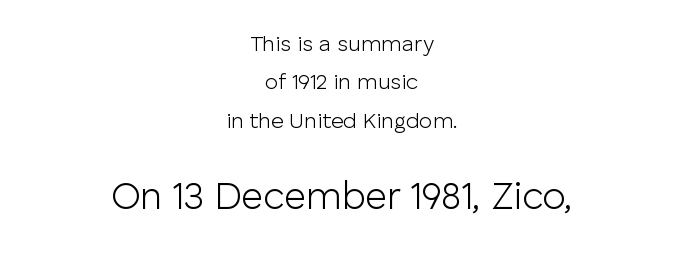
The image shows 38 px light sans-serif type, upright; set centered, line spacing 1.75x, normal letter spacing, not underlined; the second (bottom) block is 1.73x larger; low stroke contrast and a medium x-height.
